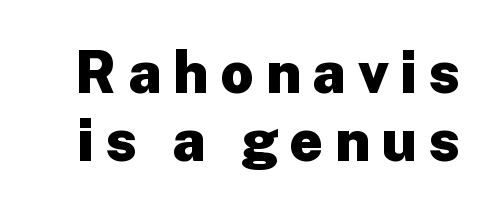
The image shows 58 px heavy sans-serif type, upright; set line spacing 1.18x, unusually wide letter spacing (+0.2 em), not underlined; low stroke contrast and a medium x-height.
